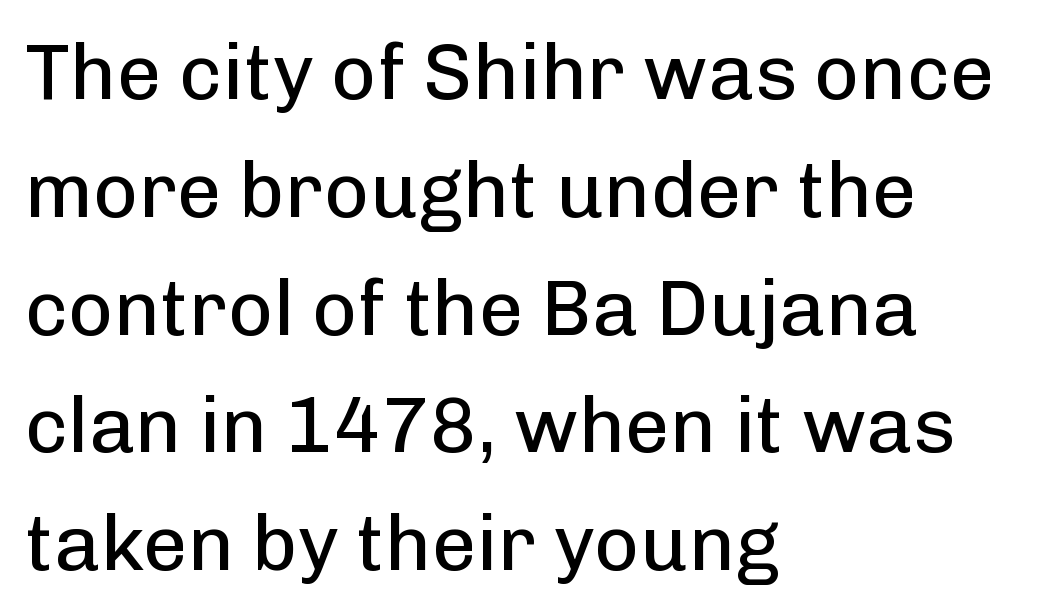
Each letter's strokes conclude bluntly, with no projecting serifs. Think of a printed novel: that variable character pitch is what you see here. Check the space under the baseline: it is left empty. If you drew a line through each stem, it would be perfectly vertical. These lines sit exactly where default settings would place them.
